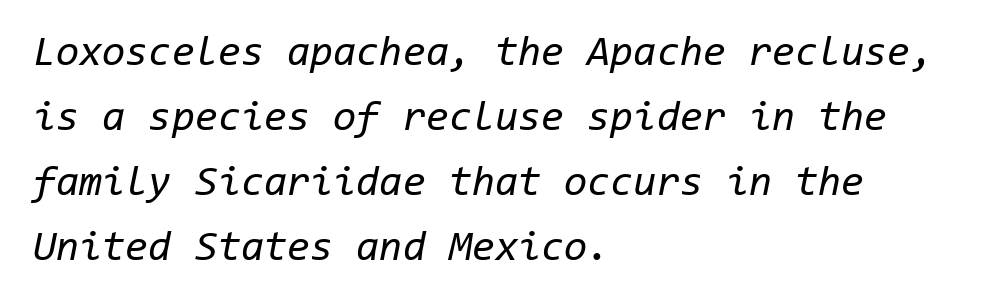
The passage shown leans; its letterforms are oblique. Here the glyphs are tracked normally, forming tight word shapes. The setting favours the left margin, as ordinary paragraphs usually do. Only glyphs here, with clear space below each row. The characters are drawn with everyday or finer stroke widths. The passage shown stacks its lines at a standard gap.
